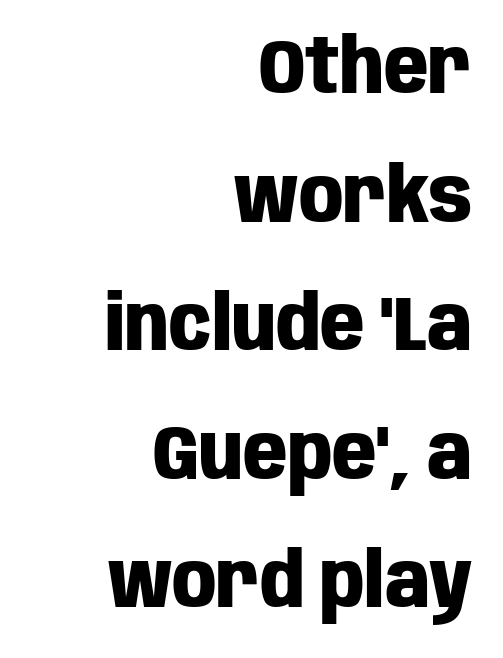
{"serif": "no", "italic": "no", "bold": "yes", "weight": "heavy", "width": "condensed", "stroke_contrast": "low", "x_height": "large", "monospaced": "no", "underline": "no", "align": "right", "line_spacing": "normal", "line_spacing_ratio": 1.67, "letter_spacing": "normal", "letter_spacing_em": 0.0, "glyph_px": 77}
